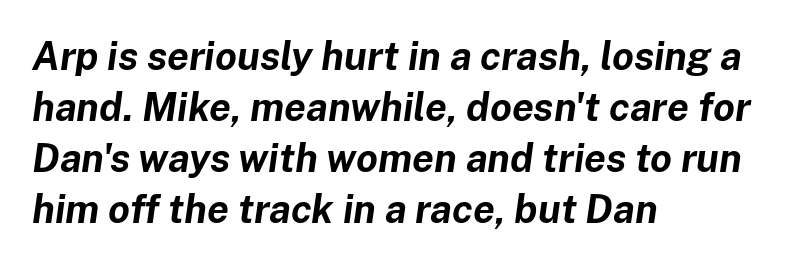
The image shows 39 px bold type, italic (leaning right); set left-aligned, normal line spacing (1.31x), normal letter spacing, not underlined; low stroke contrast and a medium x-height.
